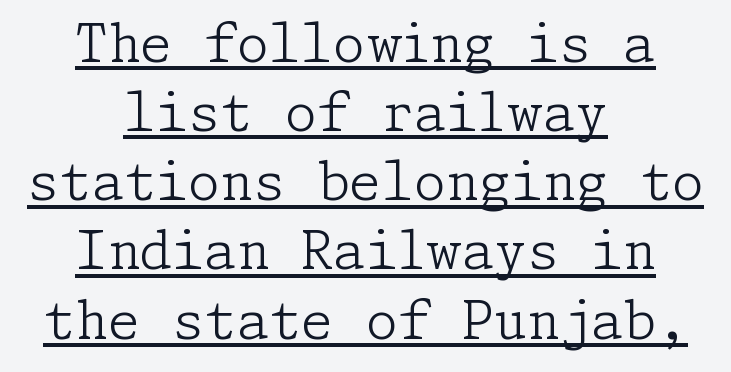
Q: Is the text bold? A: No.
Q: Is the text italic (slanted)? A: No, it is upright.
Q: Is the typeface a serif or a sans-serif typeface? A: Serif.
Q: Is the text underlined? A: Yes.
Q: How is the paragraph aligned? A: Centered.
Q: Is the spacing between letters normal or unusually wide? A: Normal.
Q: Is the spacing between lines tight, normal or loose? A: Normal.
Q: Width (condensed, normal, or wide)? A: Normal.
Q: Stroke contrast? A: Low.
Q: x-height? A: Medium.
